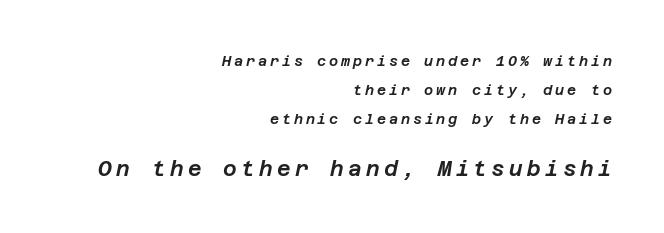
{"italic": "yes", "lean": "right", "slant_degrees": 12, "underline": "no", "align": "right", "line_spacing": "loose", "line_spacing_ratio": 2.07, "letter_spacing": "wide", "letter_spacing_em": 0.2, "larger_block": "second", "size_ratio": 1.5, "glyph_px": 21}
